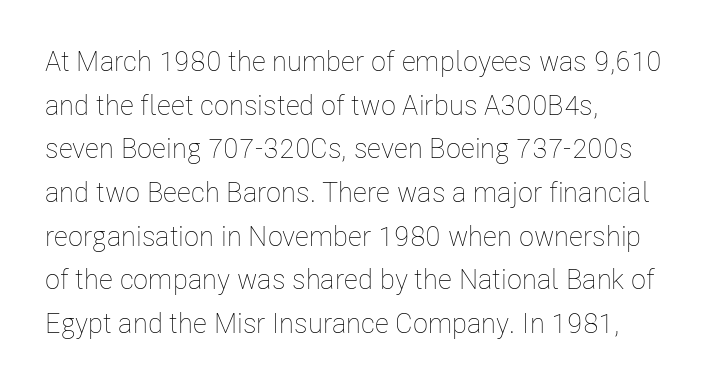
{"italic": "no", "bold": "no", "weight": "thin", "width": "condensed", "stroke_contrast": "low", "x_height": "medium", "monospaced": "no", "underline": "no", "align": "left", "line_spacing": "normal", "line_spacing_ratio": 1.56, "letter_spacing": "normal", "letter_spacing_em": 0.0, "glyph_px": 28}
